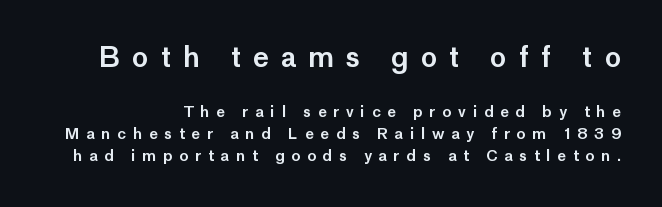
Q: Is the text italic (slanted)? A: No, it is upright.
Q: Is the text underlined? A: No.
Q: How is the paragraph aligned? A: Right-aligned.
Q: Is the spacing between letters normal or unusually wide? A: Unusually wide.
Q: Is the spacing between lines tight, normal or loose? A: Normal.
Q: Which block of text is set in a larger size, the first (top) or the second (bottom)? A: The first (top) one.
